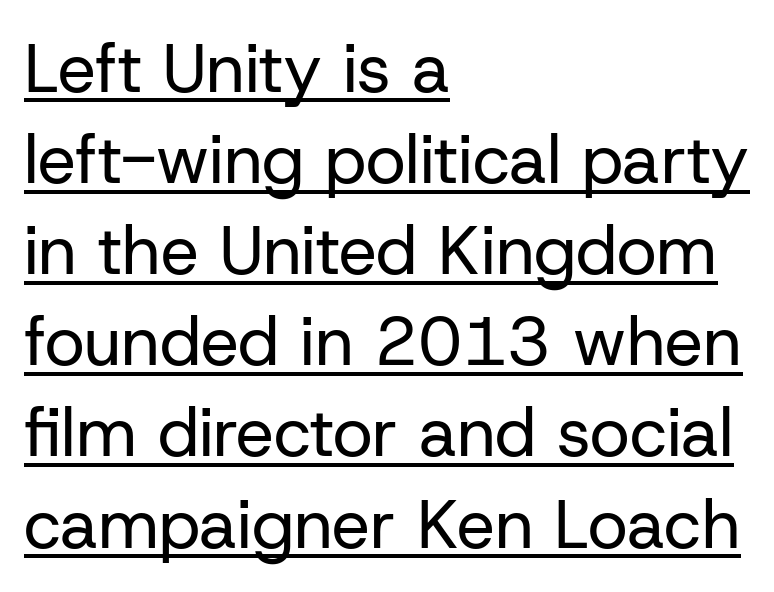
{"serif": "no", "italic": "no", "bold": "no", "weight": "regular", "width": "normal", "stroke_contrast": "low", "x_height": "medium", "monospaced": "no", "underline": "yes", "align": "left", "line_spacing": "normal", "line_spacing_ratio": 1.34, "letter_spacing": "normal", "letter_spacing_em": 0.0, "glyph_px": 68}
